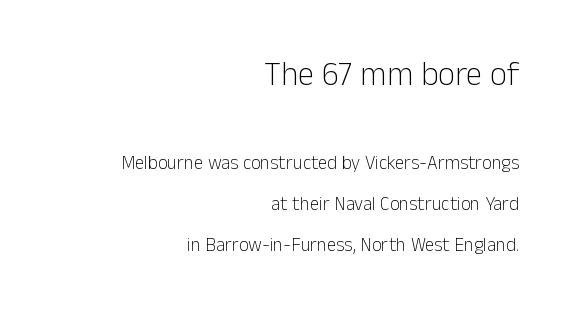
To sum up the face: it is a sans, with no serifs. Stroke mass is kept to a normal reading level or below. This sample is right-justified, so line beginnings fall wherever the words allow. The rendering uses a large line-height, opening up the rows. The rendering shrinks the type as you move from the upper chunk to the lower.
